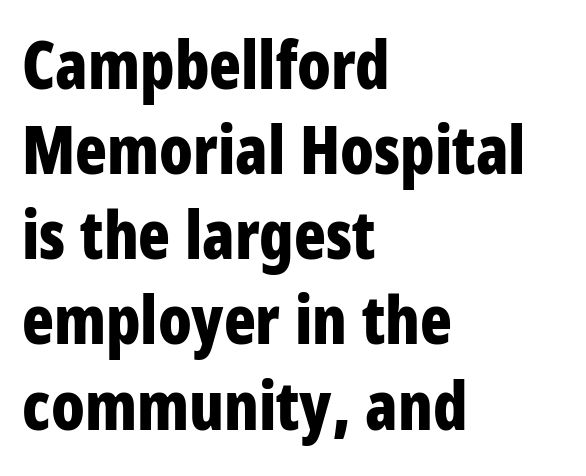
The image shows 66 px bold, condensed sans-serif type, upright; set left-aligned, normal line spacing (1.29x), normal letter spacing, not underlined; low stroke contrast and a large x-height.
